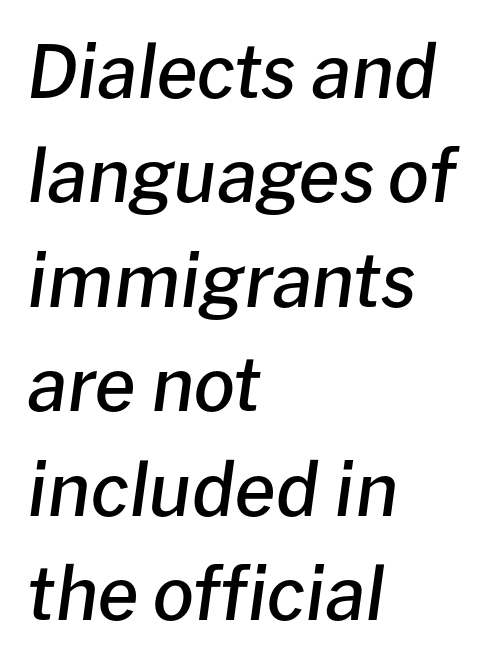
Q: Is the text bold? A: Semi-bold.
Q: Is the text italic (slanted)? A: Yes, it leans right by about 8 degrees.
Q: Is the text underlined? A: No.
Q: How is the paragraph aligned? A: Left-aligned.
Q: Is the spacing between letters normal or unusually wide? A: Normal.
Q: Is the spacing between lines tight, normal or loose? A: Normal.
Q: Width (condensed, normal, or wide)? A: Normal.
Q: Stroke contrast? A: Low.
Q: x-height? A: Medium.
Q: Monospaced? A: No.
